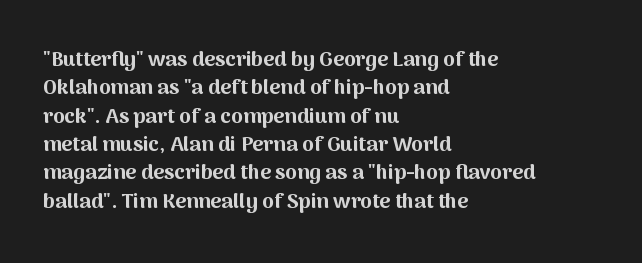
{"italic": "no", "bold": "yes", "underline": "no", "align": "left", "line_spacing": "normal", "line_spacing_ratio": 1.35, "letter_spacing": "normal", "letter_spacing_em": 0.0, "glyph_px": 21}
